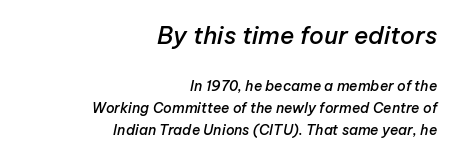
Whoever set this chose a conventional vertical rhythm. The face used here has a pronounced slope to its letters. The rendering keeps characters at their native spacing. Is the lower block the larger one? No — the upper block carries the bigger type. These lines are set flush right with a ragged left edge. Semibold letterforms, between regular and bold.
